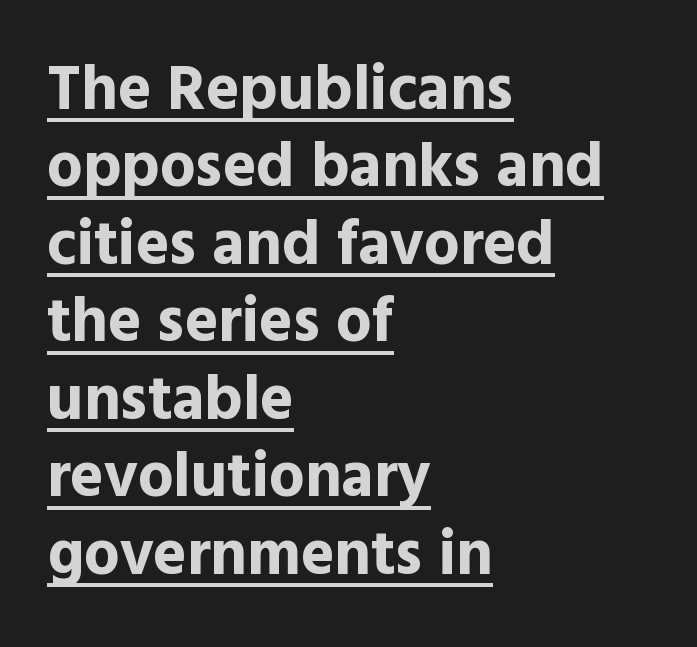
Q: Is the text bold? A: Yes.
Q: Is the text italic (slanted)? A: No, it is upright.
Q: Is the typeface a serif or a sans-serif typeface? A: Sans-serif.
Q: Is the text underlined? A: Yes.
Q: How is the paragraph aligned? A: Left-aligned.
Q: Is the spacing between letters normal or unusually wide? A: Normal.
Q: Width (condensed, normal, or wide)? A: Normal.
Q: x-height? A: Medium.
Q: Monospaced? A: No.
